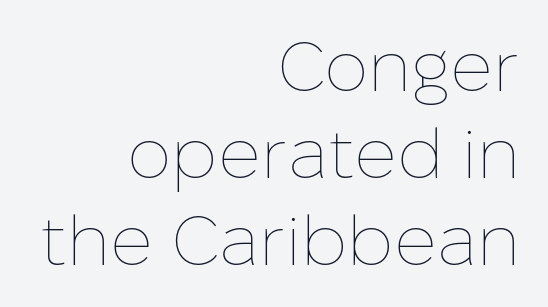
Descender tails drop into unmarked territory. The weight tops out at a normal text grade. These lines are set flush right with a ragged left edge. Compared with typical body copy, the letter spacing here is the same.
